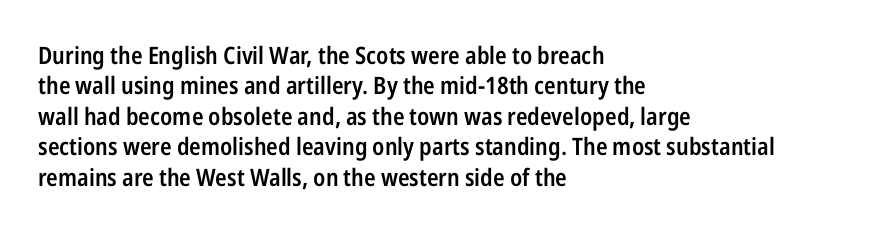
{"italic": "no", "bold": "semi", "underline": "no", "align": "left", "line_spacing": "normal", "line_spacing_ratio": 1.27, "letter_spacing": "normal", "letter_spacing_em": 0.0, "glyph_px": 24}
